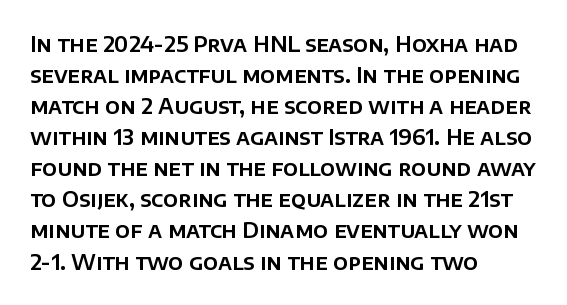
{"italic": "no", "underline": "no", "align": "left", "line_spacing": "normal", "line_spacing_ratio": 1.48, "letter_spacing": "normal", "letter_spacing_em": 0.0, "glyph_px": 21}
